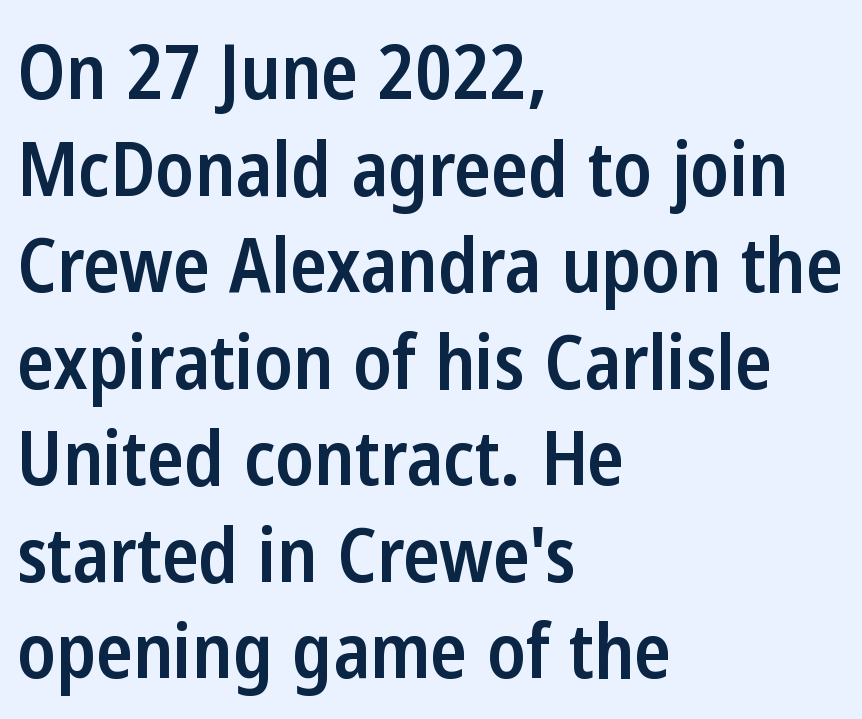
Q: Is the text bold? A: Semi-bold.
Q: Is the text italic (slanted)? A: No, it is upright.
Q: Is the typeface a serif or a sans-serif typeface? A: Sans-serif.
Q: Is the text underlined? A: No.
Q: How is the paragraph aligned? A: Left-aligned.
Q: Is the spacing between letters normal or unusually wide? A: Normal.
Q: Is the spacing between lines tight, normal or loose? A: Normal.
Q: Width (condensed, normal, or wide)? A: Condensed.
Q: Stroke contrast? A: Low.
Q: x-height? A: Medium.
Q: Monospaced? A: No.
